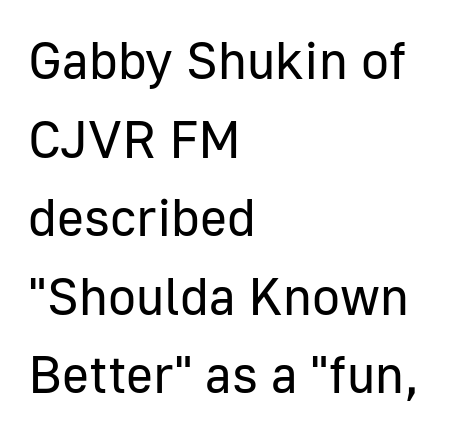
Q: Is the text bold? A: No.
Q: Is the text italic (slanted)? A: No, it is upright.
Q: Is the typeface a serif or a sans-serif typeface? A: Sans-serif.
Q: Is the text underlined? A: No.
Q: How is the paragraph aligned? A: Left-aligned.
Q: Is the spacing between letters normal or unusually wide? A: Normal.
Q: Is the spacing between lines tight, normal or loose? A: Normal.
Q: Width (condensed, normal, or wide)? A: Normal.
Q: Stroke contrast? A: Low.
Q: x-height? A: Medium.
Q: Monospaced? A: No.
